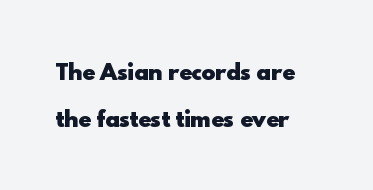
{"italic": "no", "bold": "yes", "underline": "no", "align": "left", "line_spacing": "loose", "line_spacing_ratio": 2.25, "letter_spacing": "normal", "letter_spacing_em": 0.0, "glyph_px": 21}
